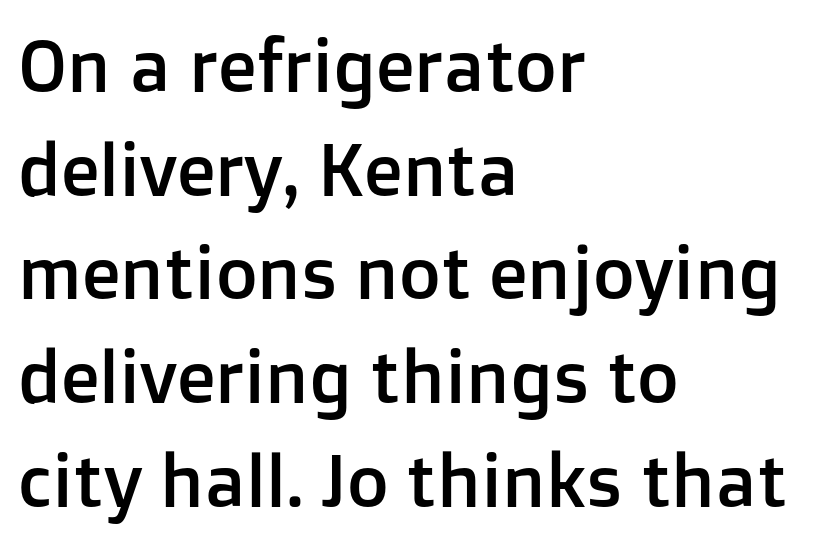
Q: Is the text italic (slanted)? A: No, it is upright.
Q: Is the typeface a serif or a sans-serif typeface? A: Sans-serif.
Q: Is the text underlined? A: No.
Q: How is the paragraph aligned? A: Left-aligned.
Q: Is the spacing between letters normal or unusually wide? A: Normal.
Q: Is the spacing between lines tight, normal or loose? A: Normal.
Q: Width (condensed, normal, or wide)? A: Normal.
Q: Stroke contrast? A: Low.
Q: x-height? A: Medium.
Q: Monospaced? A: No.
